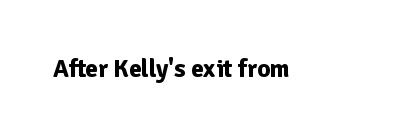
Q: Is the text bold? A: Yes.
Q: Is the text italic (slanted)? A: No, it is upright.
Q: Is the text underlined? A: No.
Q: Is the spacing between letters normal or unusually wide? A: Normal.
